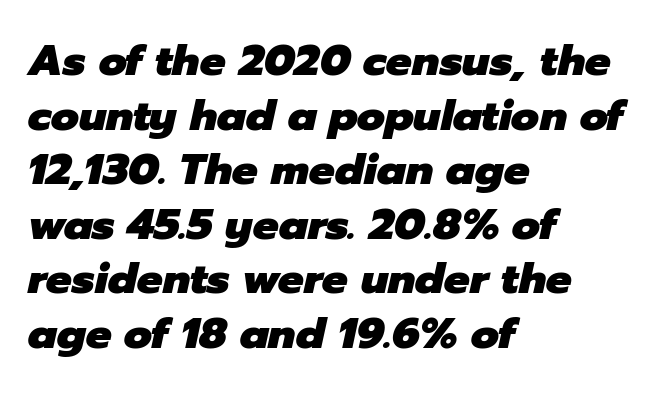
Q: Is the text bold? A: Yes.
Q: Is the text italic (slanted)? A: Yes, it leans right by about 12 degrees.
Q: Is the text underlined? A: No.
Q: How is the paragraph aligned? A: Left-aligned.
Q: Is the spacing between letters normal or unusually wide? A: Normal.
Q: Is the spacing between lines tight, normal or loose? A: Normal.
Q: Width (condensed, normal, or wide)? A: Normal.
Q: Stroke contrast? A: Low.
Q: x-height? A: Medium.
Q: Monospaced? A: No.
